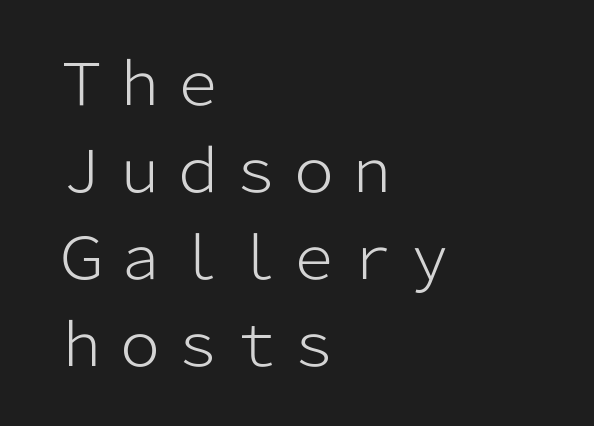
{"serif": "no", "italic": "no", "bold": "no", "weight": "light", "width": "normal", "stroke_contrast": "low", "x_height": "medium", "monospaced": "no", "underline": "no", "align": "left", "line_spacing": "normal", "line_spacing_ratio": 1.5, "letter_spacing": "normal", "letter_spacing_em": 0.0, "glyph_px": 58}
